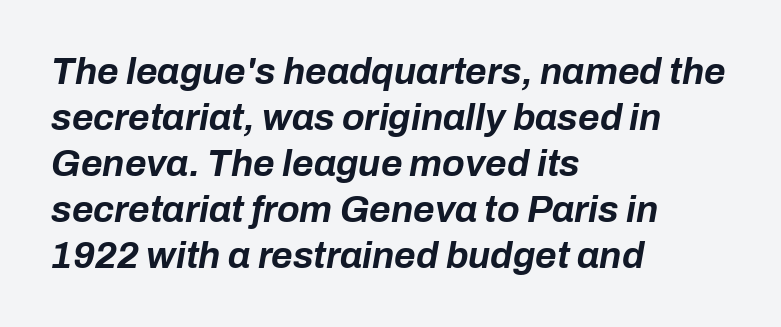
Q: Is the text bold? A: Yes.
Q: Is the text italic (slanted)? A: Yes, it leans right by about 10 degrees.
Q: Is the text underlined? A: No.
Q: How is the paragraph aligned? A: Left-aligned.
Q: Is the spacing between letters normal or unusually wide? A: Normal.
Q: Width (condensed, normal, or wide)? A: Normal.
Q: Stroke contrast? A: Low.
Q: x-height? A: Medium.
Q: Monospaced? A: No.
